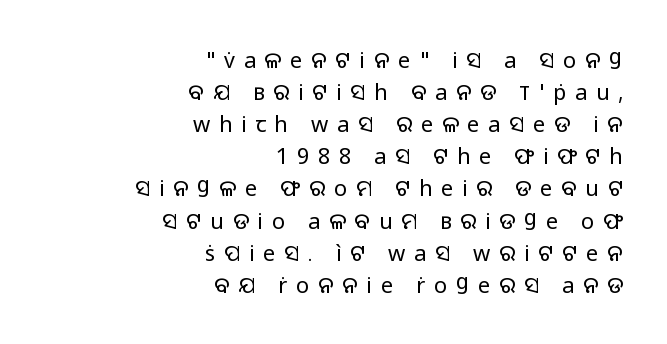
Alignment: flush right. Check under the words: just untouched page. No extra ink here — the face is not bold. The typography opts for an upright posture over an oblique one.
